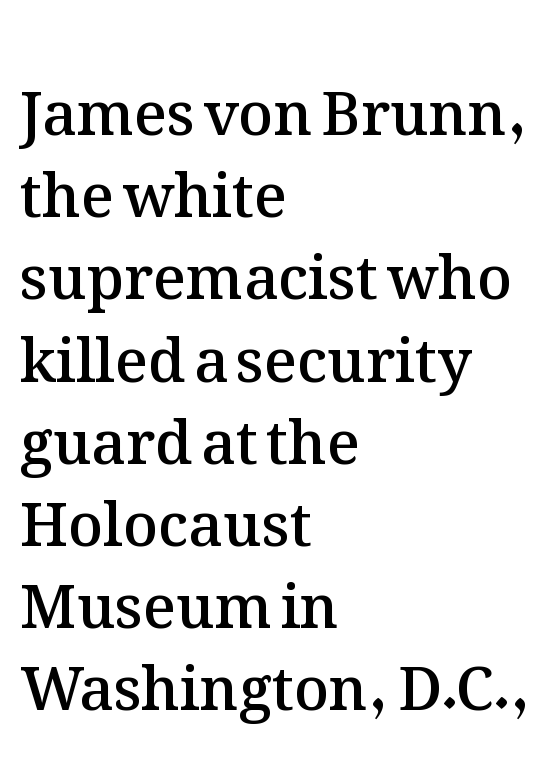
The image shows 60 px semibold type, upright; set left-aligned, normal line spacing (1.37x), normal letter spacing, not underlined; medium stroke contrast and a medium x-height.
